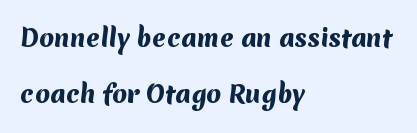
Q: Is the text bold? A: Yes.
Q: Is the text underlined? A: No.
Q: How is the paragraph aligned? A: Left-aligned.
Q: Is the spacing between letters normal or unusually wide? A: Normal.
Q: Is the spacing between lines tight, normal or loose? A: Loose.
